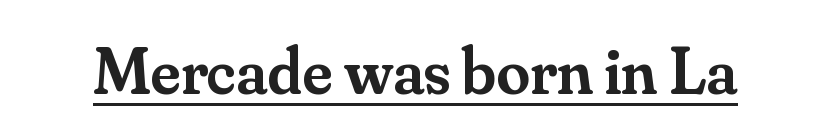
Semibold letterforms, between regular and bold. The passage shown is underscored from start to finish. Each letter's strokes conclude with small projecting serifs. Compared with typical body copy, the letter spacing here is the same. Proportional: the letters do not fall into vertical columns.
